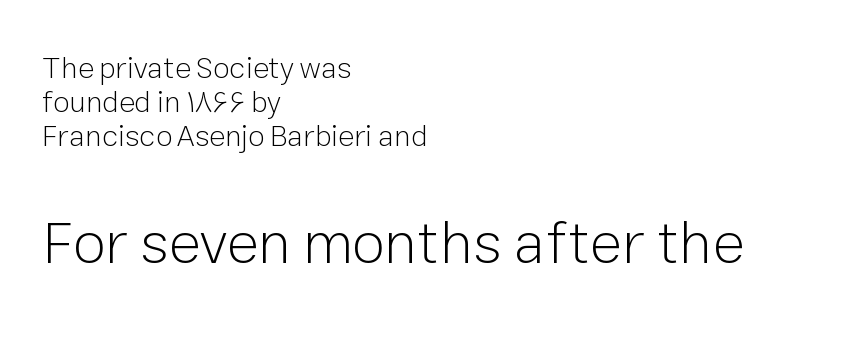
{"serif": "no", "italic": "no", "bold": "no", "weight": "light", "width": "normal", "stroke_contrast": "low", "x_height": "medium", "monospaced": "no", "underline": "no", "align": "left", "line_spacing": "tight", "line_spacing_ratio": 1.13, "letter_spacing": "normal", "letter_spacing_em": 0.0, "larger_block": "second", "size_ratio": 2.0, "glyph_px": 60}
